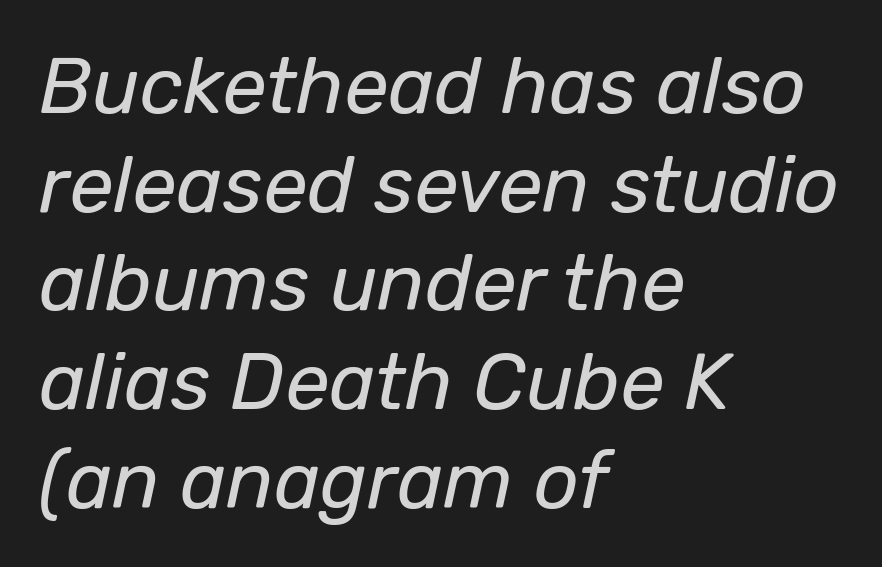
Do the characters align in a grid? No, the font is proportional. Ink coverage per letter is moderate at most. Regarding leading, the lines here are spaced in the standard way. This rendering uses left alignment, leaving the right contour irregular. Nothing unusual about the tracking: characters are spaced as the font intends.
